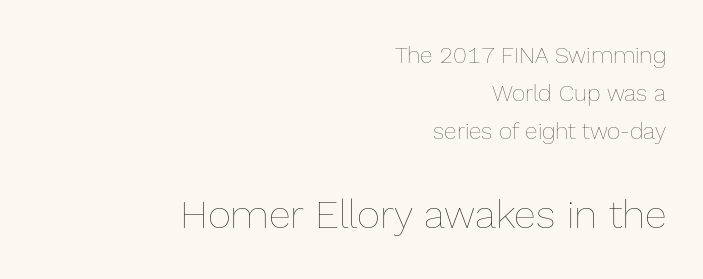
{"italic": "no", "bold": "no", "weight": "thin", "width": "normal", "x_height": "medium", "monospaced": "no", "underline": "no", "align": "right", "line_spacing": "normal", "line_spacing_ratio": 1.65, "letter_spacing": "normal", "letter_spacing_em": 0.0, "larger_block": "second", "size_ratio": 1.74, "glyph_px": 40}
